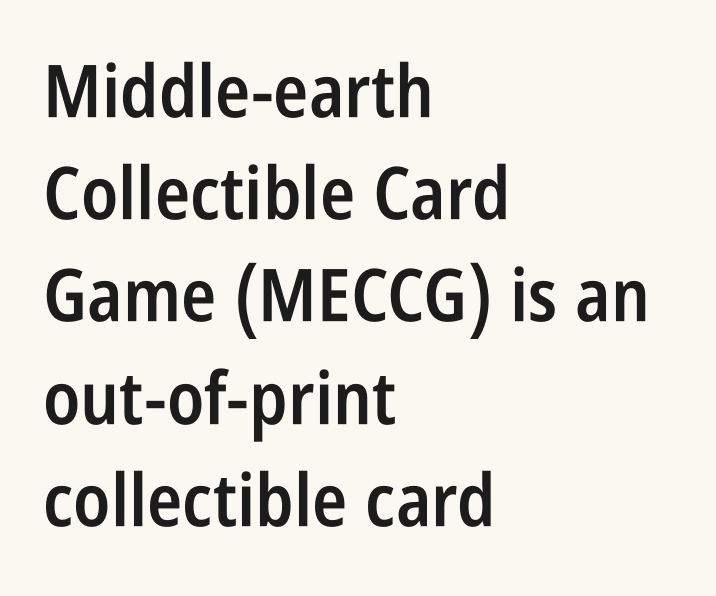
I'd describe the lettering as semibold — firm but not a full bold. No word sits above an underline. The face used here is proportionally spaced, like ordinary book or web type. A sans-serif font was chosen for this passage. Glyph-to-glyph distance matches everyday printed text. A typesetter would mark this as roman, not italic.
